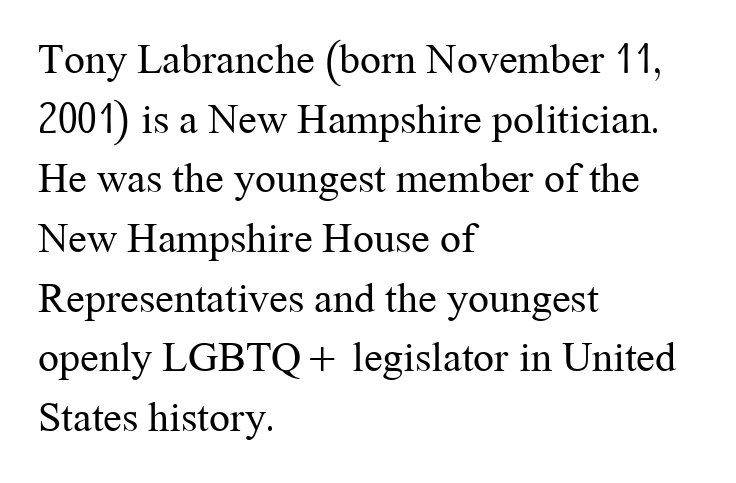
Q: Is the text bold? A: No.
Q: Is the text italic (slanted)? A: No, it is upright.
Q: Is the typeface a serif or a sans-serif typeface? A: Serif.
Q: Is the text underlined? A: No.
Q: How is the paragraph aligned? A: Left-aligned.
Q: Is the spacing between letters normal or unusually wide? A: Normal.
Q: Is the spacing between lines tight, normal or loose? A: Normal.
Q: Width (condensed, normal, or wide)? A: Normal.
Q: Stroke contrast? A: Medium.
Q: x-height? A: Medium.
Q: Monospaced? A: No.
